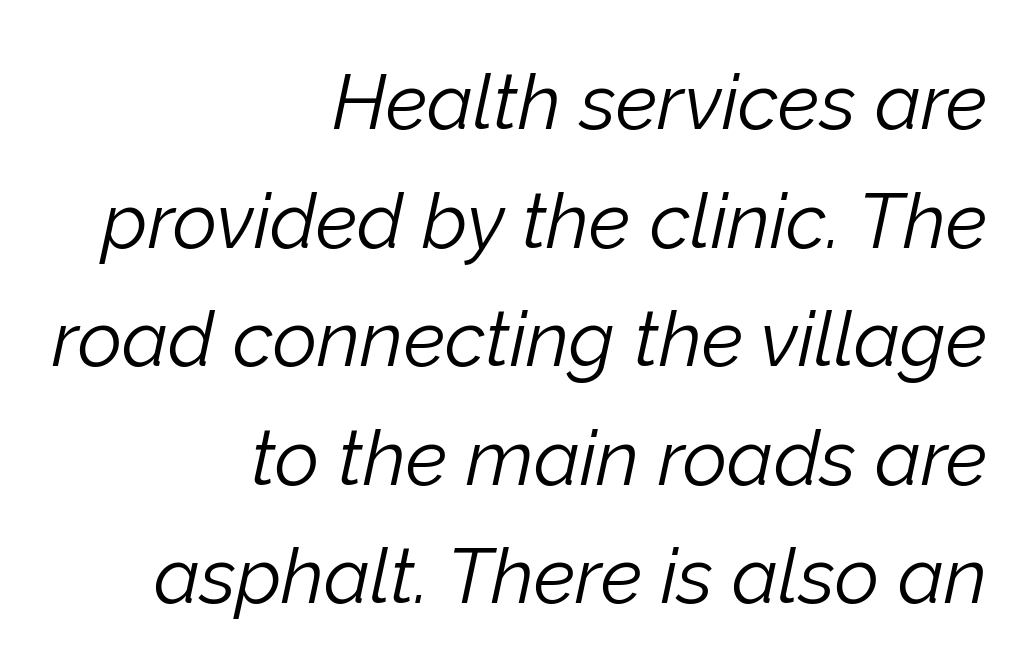
{"italic": "yes", "lean": "right", "slant_degrees": 12, "bold": "no", "weight": "light", "width": "normal", "stroke_contrast": "low", "x_height": "medium", "monospaced": "no", "underline": "no", "align": "right", "line_spacing": "normal", "line_spacing_ratio": 1.54, "letter_spacing": "normal", "letter_spacing_em": 0.0, "glyph_px": 77}
